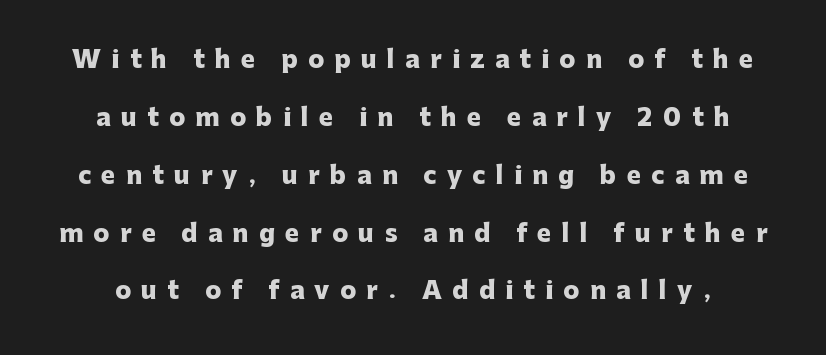
Is there any slant? The stems are plumb. The gaps between neighbouring characters are conspicuously large. This sample trades compactness for vertical openness between lines. The glyphs have the mass of a bold cut. Has an underline been added? It has not.
